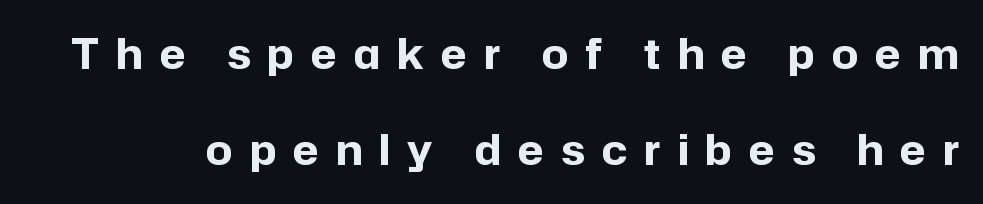
Compared with an ordinary text face, these strokes are far heavier — a full bold. Serifs: no, the terminals of the letterforms are clean. Varying glyph widths throughout — classic text-font behaviour. Caption: expanded tracking, letters set apart. Posture: vertical.
